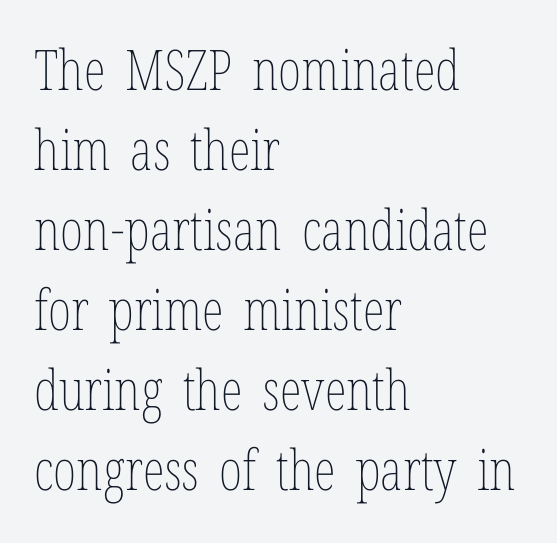
Here the designer chose a conventional face with non-uniform glyph widths. Words appear dense and cohesive because spacing is normal. Left-aligned paragraph, ragged on the right. Check under the words: just untouched page. Rendered with straight, roman letterforms.
